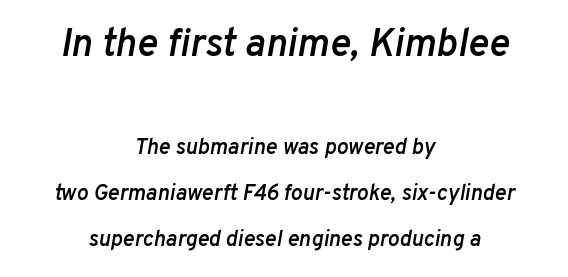
Q: Is the text bold? A: Semi-bold.
Q: Is the text italic (slanted)? A: Yes, it leans right by about 10 degrees.
Q: Is the text underlined? A: No.
Q: How is the paragraph aligned? A: Centered.
Q: Is the spacing between letters normal or unusually wide? A: Normal.
Q: Is the spacing between lines tight, normal or loose? A: Loose.
Q: Which block of text is set in a larger size, the first (top) or the second (bottom)? A: The first (top) one.
Q: Width (condensed, normal, or wide)? A: Normal.
Q: Stroke contrast? A: Low.
Q: x-height? A: Medium.
Q: Monospaced? A: No.
